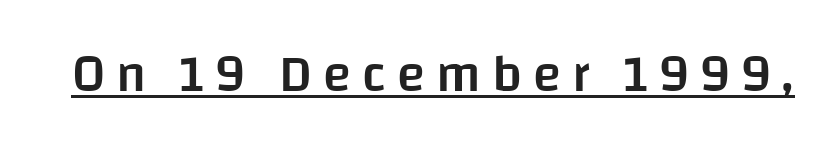
The image shows 52 px semibold sans-serif type, upright; set unusually wide letter spacing (+0.21 em), underlined; low stroke contrast and a large x-height.
